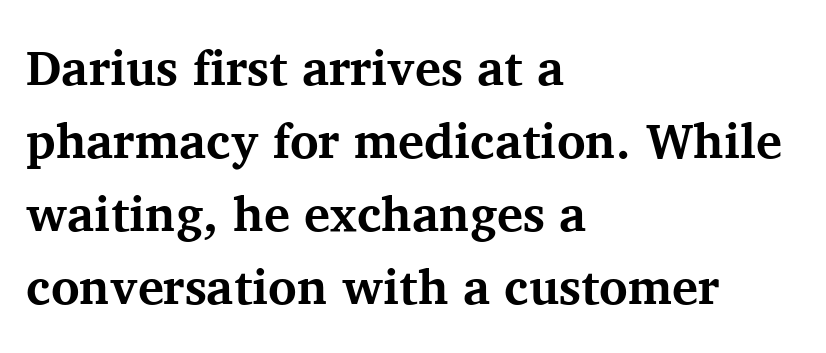
Q: Is the text bold? A: Yes.
Q: Is the text italic (slanted)? A: No, it is upright.
Q: Is the typeface a serif or a sans-serif typeface? A: Serif.
Q: Is the text underlined? A: No.
Q: How is the paragraph aligned? A: Left-aligned.
Q: Is the spacing between letters normal or unusually wide? A: Normal.
Q: Is the spacing between lines tight, normal or loose? A: Normal.
Q: Width (condensed, normal, or wide)? A: Normal.
Q: Stroke contrast? A: Medium.
Q: x-height? A: Medium.
Q: Monospaced? A: No.
